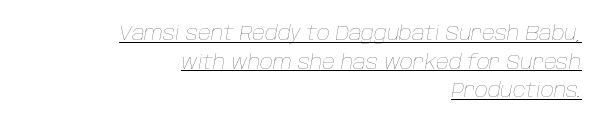
{"italic": "yes", "lean": "right", "slant_degrees": 10, "bold": "no", "underline": "yes", "align": "right", "line_spacing": "normal", "line_spacing_ratio": 1.43, "letter_spacing": "normal", "letter_spacing_em": 0.0, "glyph_px": 20}
